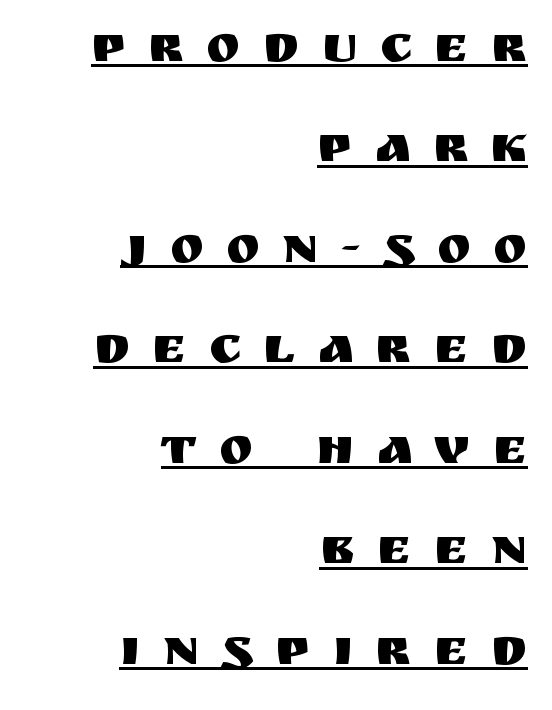
The image shows 51 px sans-serif type, upright; set right-aligned, loose line spacing (1.97x), unusually wide letter spacing (+0.44 em), underlined; medium stroke contrast and a large x-height.
